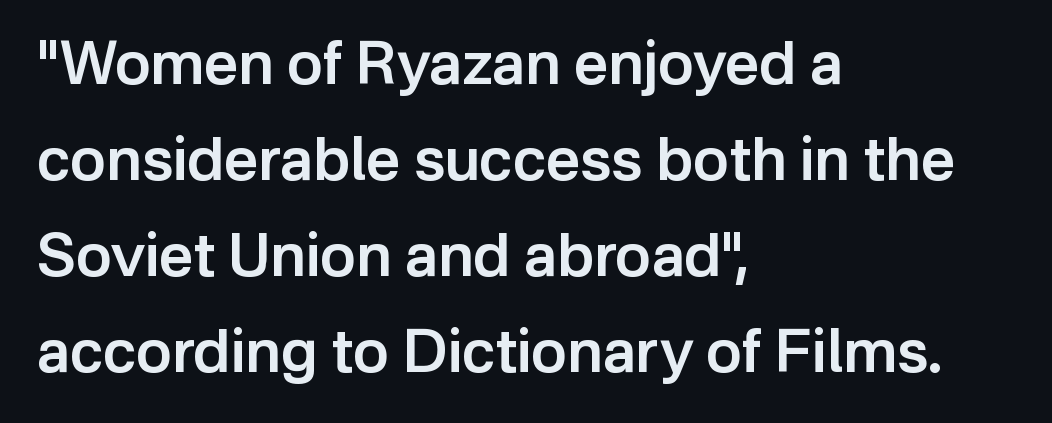
The image shows 60 px semibold sans-serif type, upright; set left-aligned, normal line spacing (1.6x), normal letter spacing, not underlined; low stroke contrast and a medium x-height.
